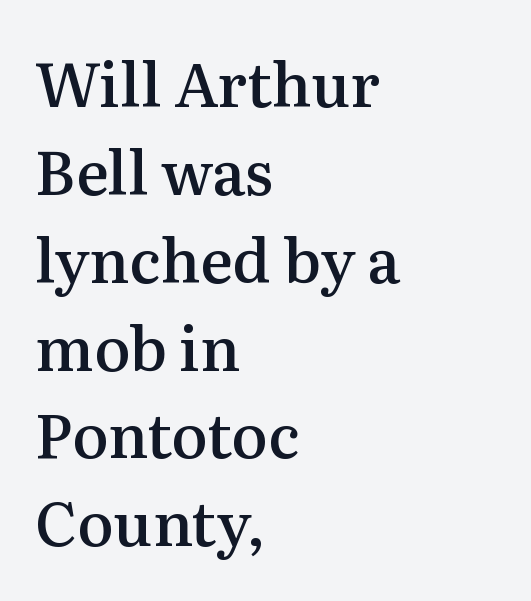
{"serif": "yes", "italic": "no", "bold": "semi", "weight": "semibold", "width": "normal", "stroke_contrast": "medium", "x_height": "medium", "monospaced": "no", "underline": "no", "align": "left", "line_spacing": "normal", "line_spacing_ratio": 1.44, "letter_spacing": "normal", "letter_spacing_em": 0.0, "glyph_px": 61}
